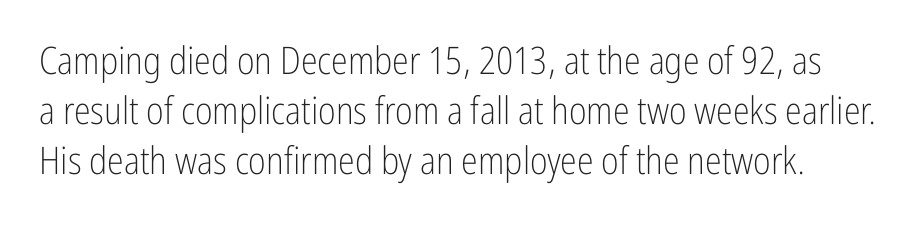
{"serif": "no", "italic": "no", "bold": "no", "weight": "light", "width": "condensed", "stroke_contrast": "low", "x_height": "medium", "monospaced": "no", "underline": "no", "line_spacing": "normal", "line_spacing_ratio": 1.32, "letter_spacing": "normal", "letter_spacing_em": 0.0, "glyph_px": 38}
